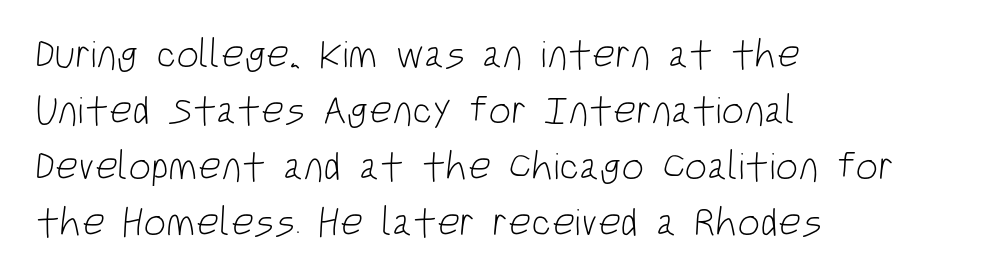
Varying glyph widths throughout — classic text-font behaviour. Regular leading. Letters rest on an invisible, unmarked baseline. The text was rendered using a sans face with plain stroke endings. Compared with a typical body face, this is equally light or lighter still. The text block is weighted toward the left margin, trailing off unevenly rightward.
